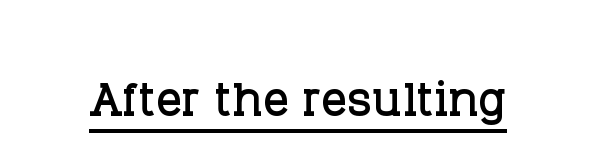
The image shows 64 px serif type, upright; set normal letter spacing, underlined; low stroke contrast and a large x-height.
